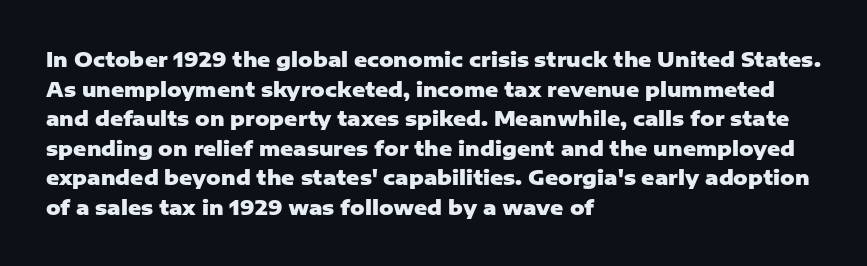
{"italic": "no", "bold": "yes", "underline": "no", "align": "left", "line_spacing": "normal", "line_spacing_ratio": 1.48, "letter_spacing": "normal", "letter_spacing_em": 0.0, "glyph_px": 20}
